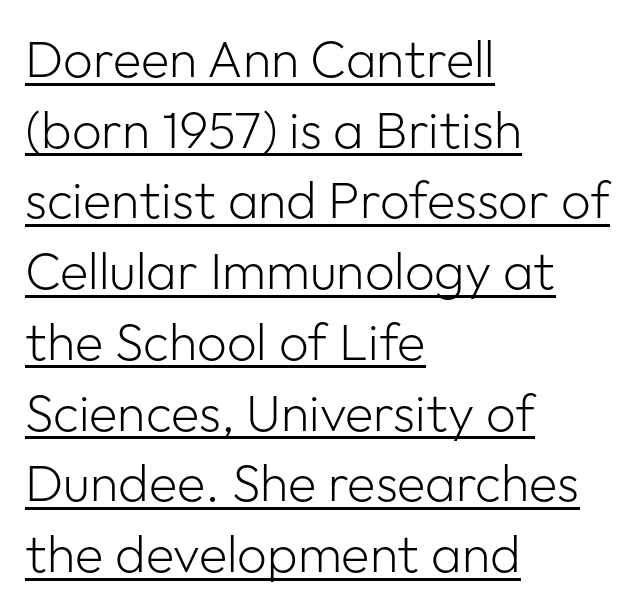
{"serif": "no", "italic": "no", "bold": "no", "weight": "light", "width": "normal", "stroke_contrast": "low", "x_height": "medium", "monospaced": "no", "underline": "yes", "align": "left", "line_spacing": "normal", "line_spacing_ratio": 1.36, "letter_spacing": "normal", "letter_spacing_em": 0.0, "glyph_px": 52}
